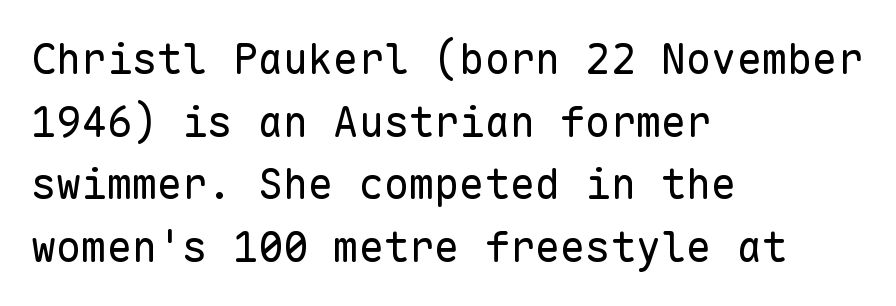
Upright lettering throughout. Teacher's note: observe the even left margin — that is flush-left alignment. Does the leading feel generous? No, just average. Plain, unruled lines of type.
